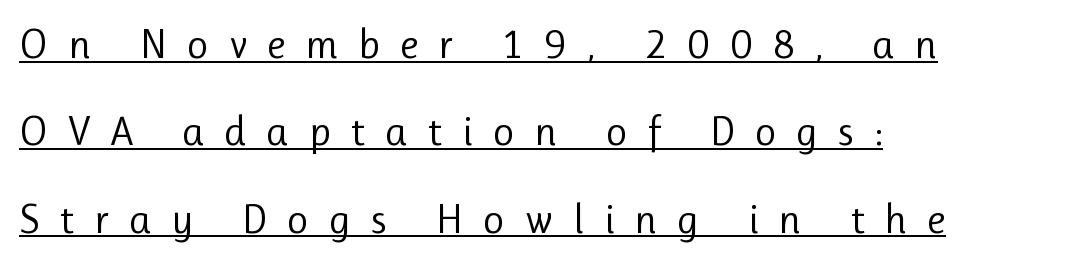
The image shows 42 px regular-weight sans-serif type, upright; set left-aligned, loose line spacing (2.08x), unusually wide letter spacing (+0.47 em), underlined; low stroke contrast and a medium x-height.
